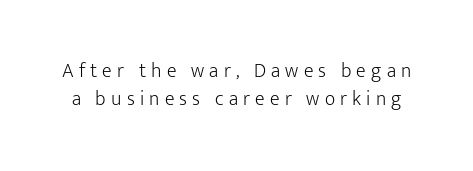
Q: Is the text bold? A: No.
Q: Is the text italic (slanted)? A: No, it is upright.
Q: Is the text underlined? A: No.
Q: Is the spacing between letters normal or unusually wide? A: Unusually wide.
Q: Is the spacing between lines tight, normal or loose? A: Normal.
